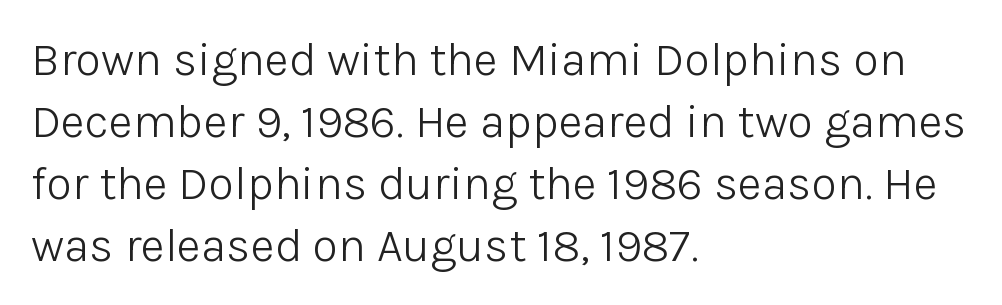
{"serif": "no", "italic": "no", "bold": "no", "weight": "light", "width": "normal", "stroke_contrast": "low", "x_height": "medium", "monospaced": "no", "underline": "no", "align": "left", "line_spacing": "normal", "line_spacing_ratio": 1.32, "letter_spacing": "normal", "letter_spacing_em": 0.0, "glyph_px": 47}
